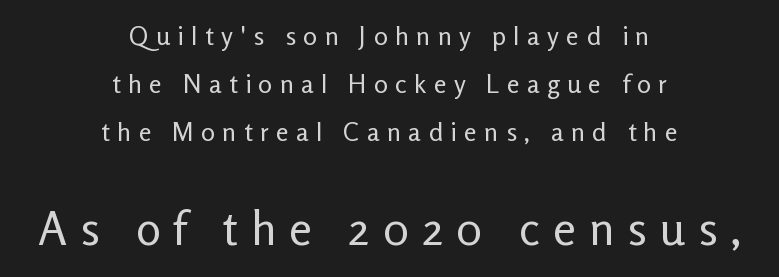
The image shows 46 px regular-weight sans-serif type, upright; set centered, line spacing 1.85x, unusually wide letter spacing (+0.28 em), not underlined; the second (bottom) block is 1.77x larger; low stroke contrast and a medium x-height.
